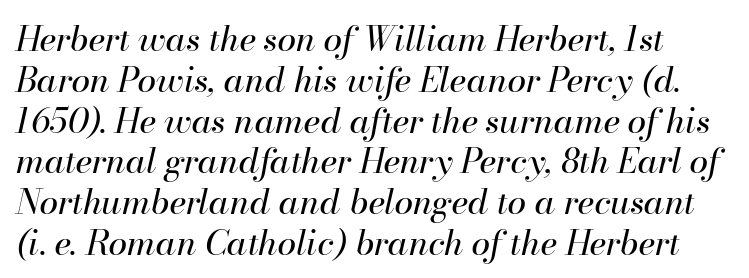
Q: Is the text bold? A: No.
Q: Is the text italic (slanted)? A: Yes, it leans right by about 13 degrees.
Q: Is the text underlined? A: No.
Q: Is the spacing between letters normal or unusually wide? A: Normal.
Q: Width (condensed, normal, or wide)? A: Normal.
Q: Stroke contrast? A: High.
Q: x-height? A: Small.
Q: Monospaced? A: No.
